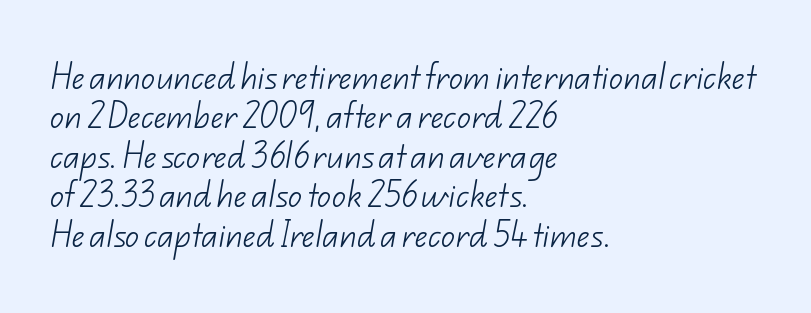
{"serif": "no", "bold": "no", "weight": "light", "width": "normal", "stroke_contrast": "low", "x_height": "small", "monospaced": "no", "underline": "no", "align": "left", "line_spacing": "normal", "line_spacing_ratio": 1.41, "letter_spacing": "normal", "letter_spacing_em": 0.0, "glyph_px": 28}
